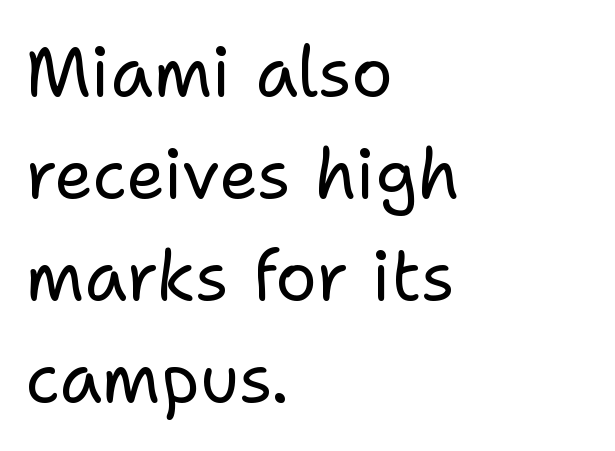
The image shows 69 px regular-weight sans-serif type, upright; set left-aligned, normal line spacing (1.48x), normal letter spacing, not underlined; low stroke contrast and a medium x-height.
